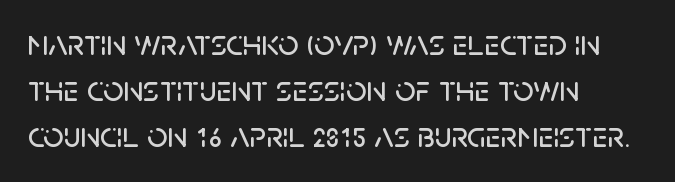
The image shows 36 px sans-serif type, upright; set left-aligned, normal line spacing (1.28x), normal letter spacing, not underlined; low stroke contrast and a large x-height.
